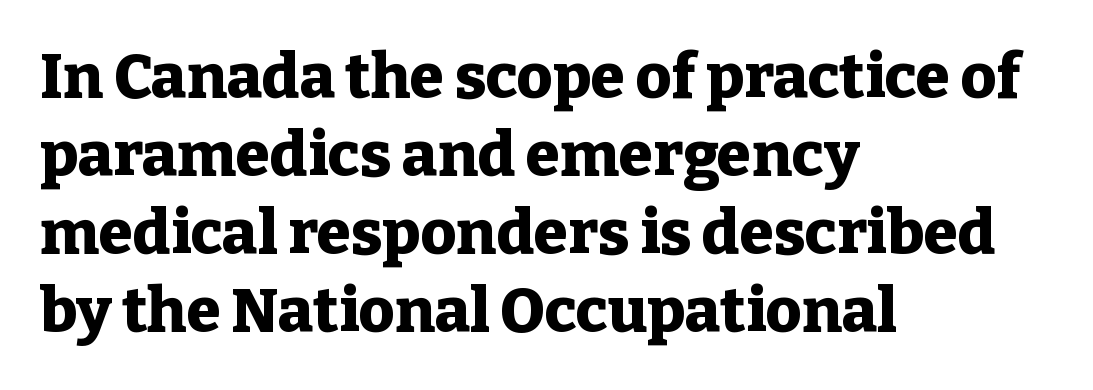
Any mark beneath the type? The region is blank. The specimen reads as upright at a glance. The text block is weighted toward the left margin, trailing off unevenly rightward. The font family rendered here belongs to the serif group.
